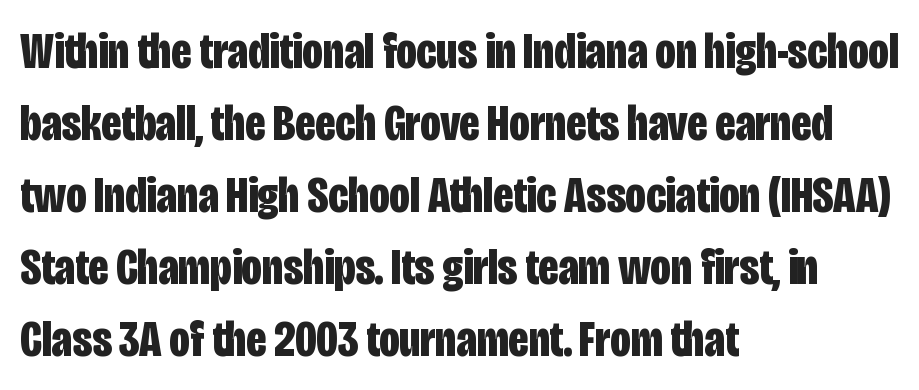
Horizontal alignment here is leftward, the default for most running prose. The designer went with a sans here, leaving each stem footless. Lines of text with bare space underneath. Do the characters align in a grid? No, the font is proportional.
